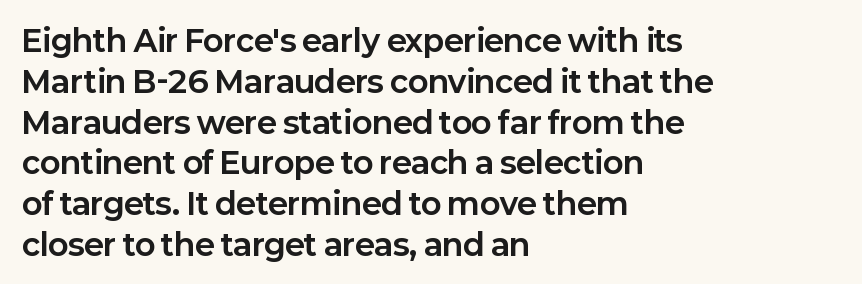
Default kerning and tracking; the words read as compact shapes. You could not count columns in this text — the font is proportionally spaced. The type sits square on the baseline with zero lean. Notice how descenders clear the ascenders below comfortably — that's standard leading.
